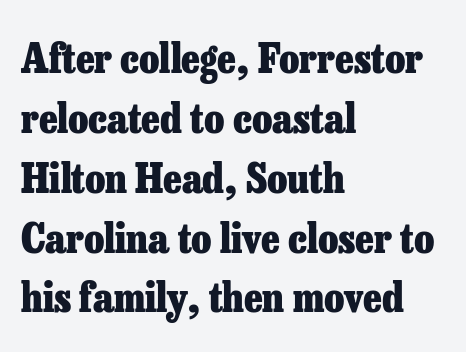
The image shows 41 px heavy serif type, upright; set left-aligned, normal line spacing (1.46x), normal letter spacing, not underlined; low stroke contrast and a medium x-height.
